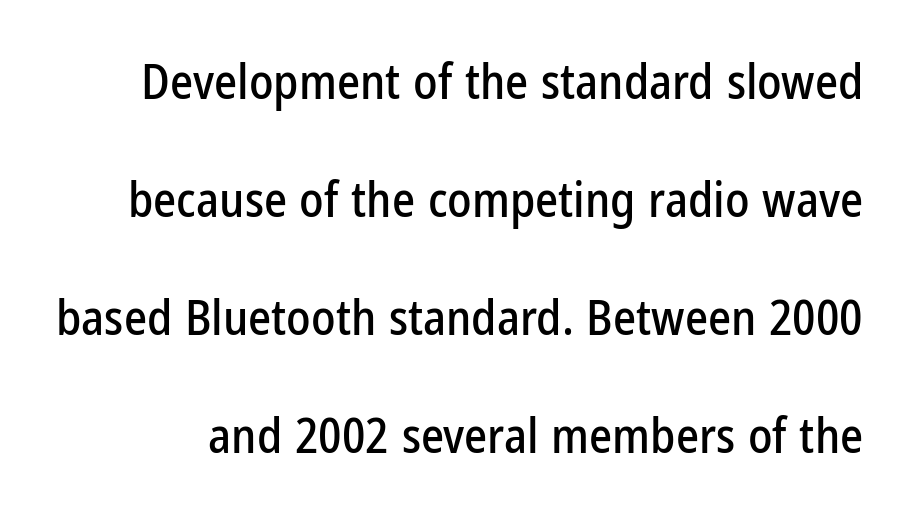
The image shows 49 px condensed sans-serif type, upright; set loose line spacing (2.41x), normal letter spacing, not underlined; low stroke contrast and a medium x-height.
